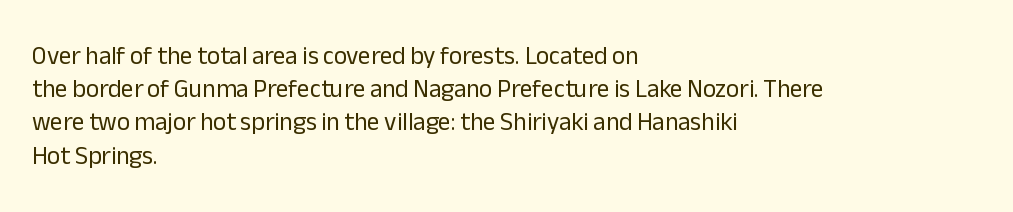
{"italic": "no", "bold": "no", "underline": "no", "align": "left", "line_spacing": "normal", "line_spacing_ratio": 1.33, "letter_spacing": "normal", "letter_spacing_em": 0.0, "glyph_px": 25}
